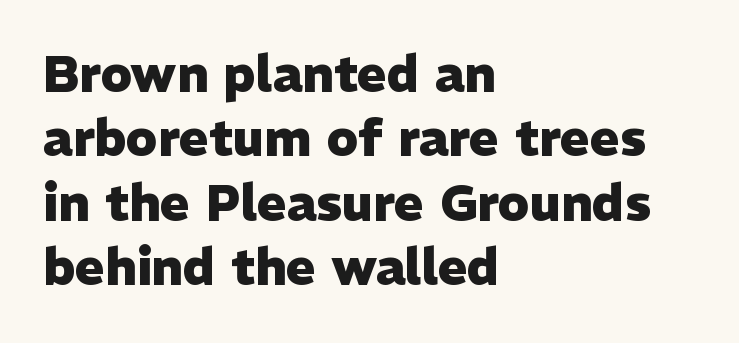
{"serif": "no", "italic": "no", "bold": "yes", "weight": "heavy", "width": "normal", "stroke_contrast": "low", "x_height": "medium", "monospaced": "no", "underline": "no", "align": "left", "line_spacing": "normal", "line_spacing_ratio": 1.29, "letter_spacing": "normal", "letter_spacing_em": 0.0, "glyph_px": 50}
